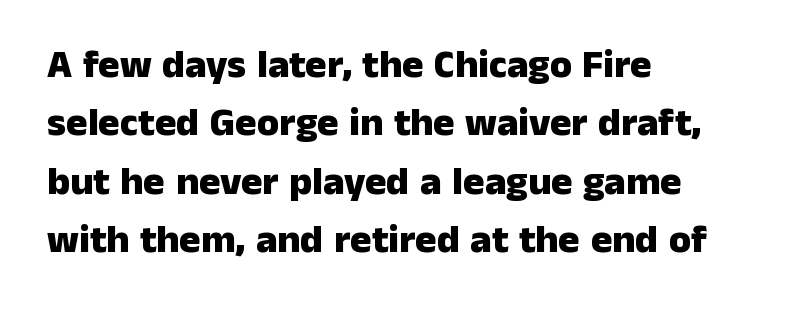
{"serif": "no", "italic": "no", "bold": "yes", "weight": "heavy", "width": "normal", "stroke_contrast": "low", "x_height": "medium", "monospaced": "no", "underline": "no", "align": "left", "line_spacing": "normal", "line_spacing_ratio": 1.46, "letter_spacing": "normal", "letter_spacing_em": 0.0, "glyph_px": 40}
